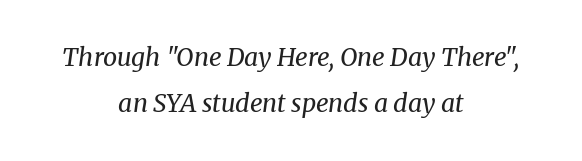
Q: Is the text bold? A: No.
Q: Is the text italic (slanted)? A: Yes, it leans right by about 8 degrees.
Q: Is the text underlined? A: No.
Q: How is the paragraph aligned? A: Centered.
Q: Is the spacing between letters normal or unusually wide? A: Normal.
